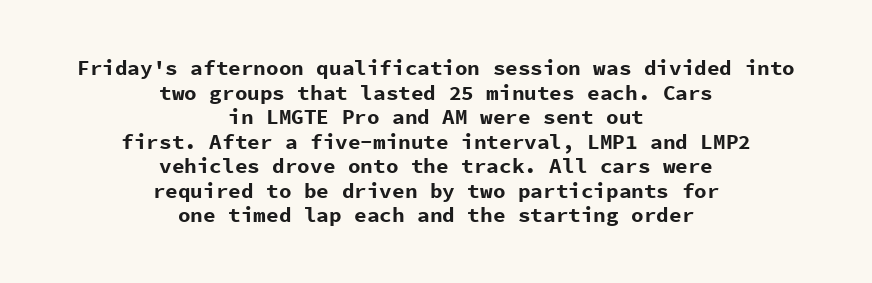
The image shows 21 px bold type, upright; set centered, line spacing 1.17x, normal letter spacing, not underlined.
